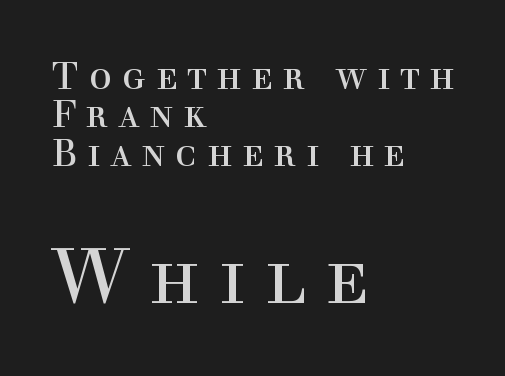
Q: Is the text bold? A: No.
Q: Is the text italic (slanted)? A: No, it is upright.
Q: Is the typeface a serif or a sans-serif typeface? A: Serif.
Q: Is the text underlined? A: No.
Q: How is the paragraph aligned? A: Left-aligned.
Q: Is the spacing between letters normal or unusually wide? A: Unusually wide.
Q: Is the spacing between lines tight, normal or loose? A: Tight.
Q: Which block of text is set in a larger size, the first (top) or the second (bottom)? A: The second (bottom) one.
Q: Width (condensed, normal, or wide)? A: Normal.
Q: x-height? A: Medium.
Q: Monospaced? A: No.
